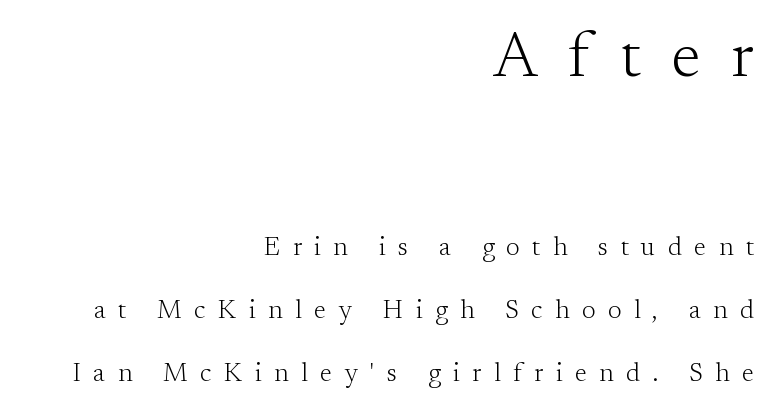
The image shows 64 px light serif type, upright; set right-aligned, loose line spacing (2.43x), unusually wide letter spacing (+0.48 em), not underlined; the first (top) block is 2.46x larger; medium stroke contrast and a small x-height.
